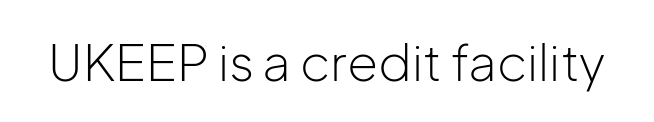
The image shows 50 px light sans-serif type, upright; set normal letter spacing, not underlined; low stroke contrast and a medium x-height.
